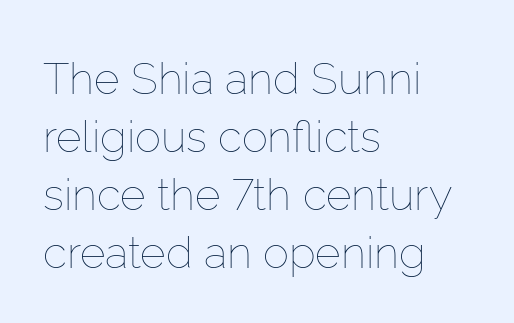
Varying glyph widths throughout — classic text-font behaviour. The strokes are not fattened; the text isn't bold. Honestly, there is no underline to notice here at all. No italicization has been applied; the sample stays upright.
